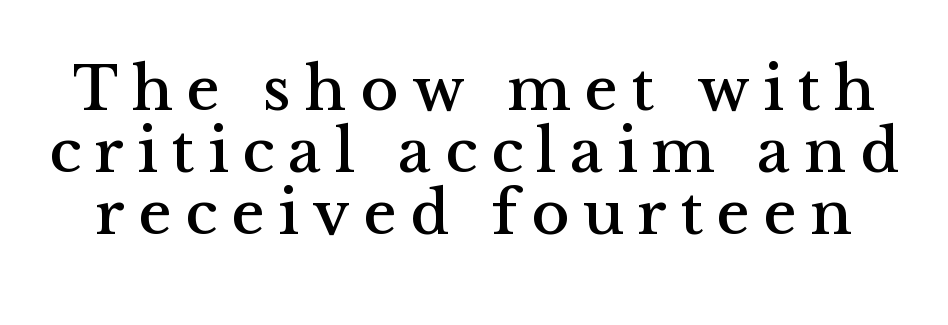
The image shows 64 px serif type, upright; set tight line spacing (0.97x), unusually wide letter spacing (+0.21 em), not underlined; medium stroke contrast and a medium x-height.
